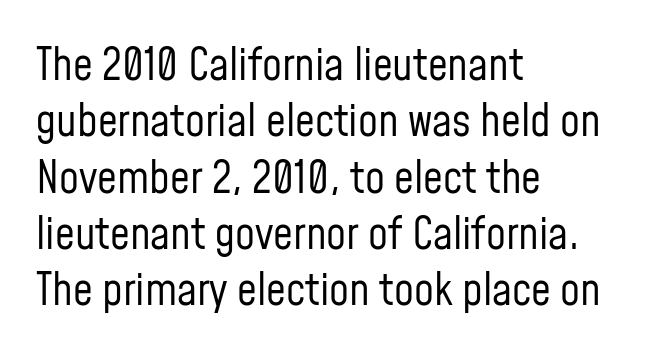
{"serif": "no", "italic": "no", "bold": "no", "weight": "regular", "width": "condensed", "stroke_contrast": "low", "x_height": "medium", "monospaced": "no", "underline": "no", "align": "left", "line_spacing": "normal", "line_spacing_ratio": 1.28, "letter_spacing": "normal", "letter_spacing_em": 0.0, "glyph_px": 44}
